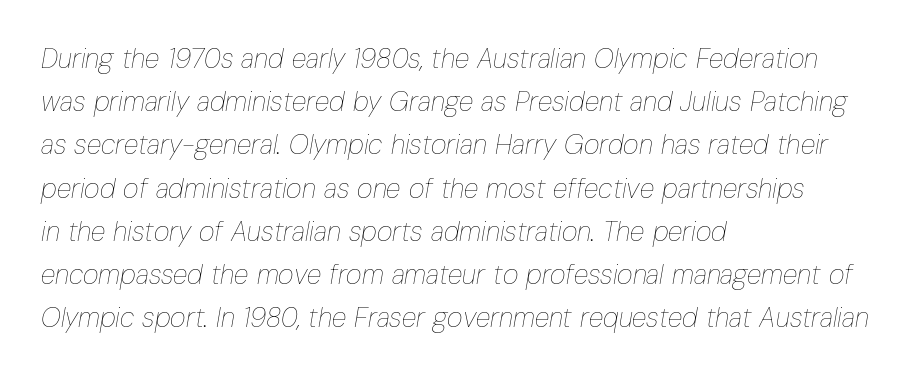
{"italic": "yes", "lean": "right", "slant_degrees": 10, "bold": "no", "underline": "no", "align": "left", "line_spacing": "normal", "line_spacing_ratio": 1.6, "letter_spacing": "normal", "letter_spacing_em": 0.0, "glyph_px": 27}
